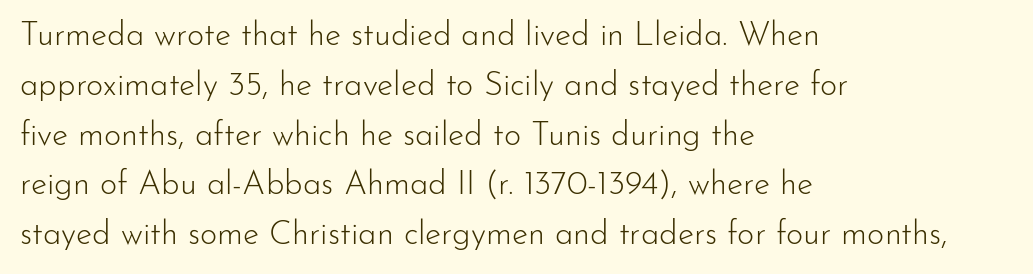
Note the varied advance widths — an 'i' is clearly narrower than an 'm'. The designer left line spacing at the default. Line starts are locked; line ends wander. Descender tails drop into unmarked territory. The letters stand upright; this is a roman face. The type is set solid horizontally, with unmodified tracking.
